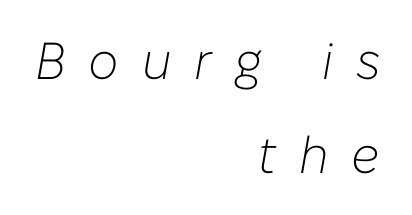
The image shows 52 px light type, italic (leaning right); set right-aligned, line spacing 1.8x, unusually wide letter spacing (+0.44 em), not underlined; low stroke contrast and a medium x-height.
